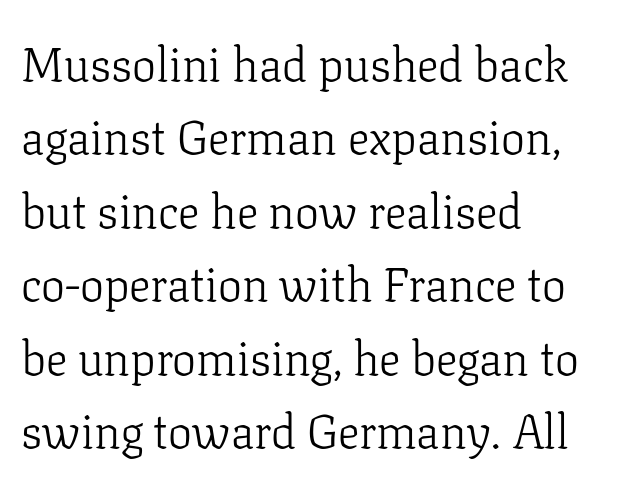
{"serif": "yes", "italic": "no", "bold": "no", "weight": "light", "width": "normal", "stroke_contrast": "low", "x_height": "medium", "monospaced": "no", "underline": "no", "align": "left", "line_spacing": "normal", "line_spacing_ratio": 1.53, "letter_spacing": "normal", "letter_spacing_em": 0.0, "glyph_px": 48}
